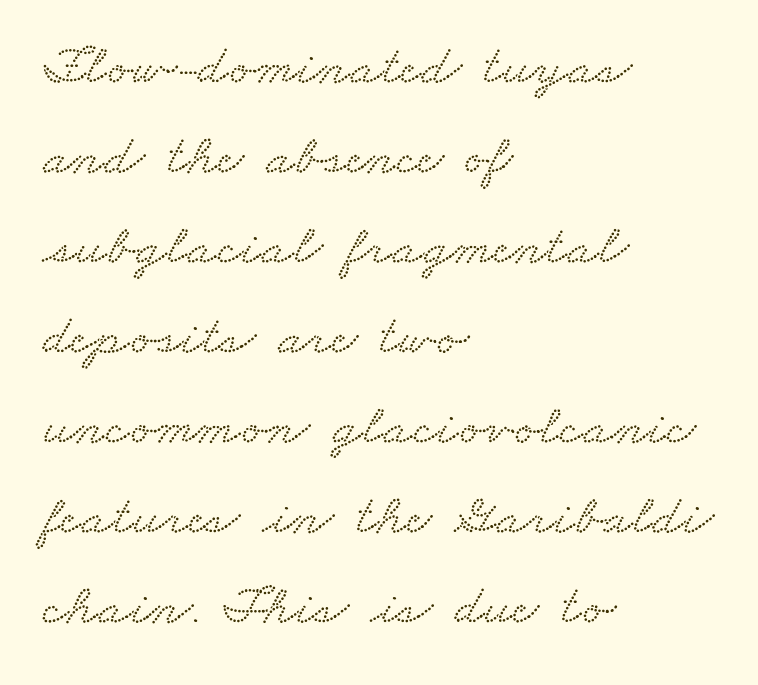
The face used here is proportionally spaced, like ordinary book or web type. Are there feet on the stems? There are — it's a serif. Observe the ordinary spacing: letters are neighbours, not strangers. The lines are quadded left. The vertical gap from one line to the next is medium. Just letters on the line, the space beneath them empty.
